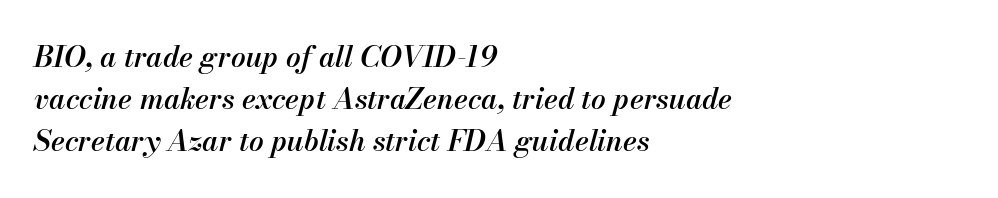
Reading down the column, the eye jumps a familiar distance to each next line. The letters advance in unequal steps, a hallmark of proportional type. The paragraph has a hard left edge and a soft right edge. Check the space under the baseline: it is left empty. Does the weight exceed regular? Yes, but only to semibold.
